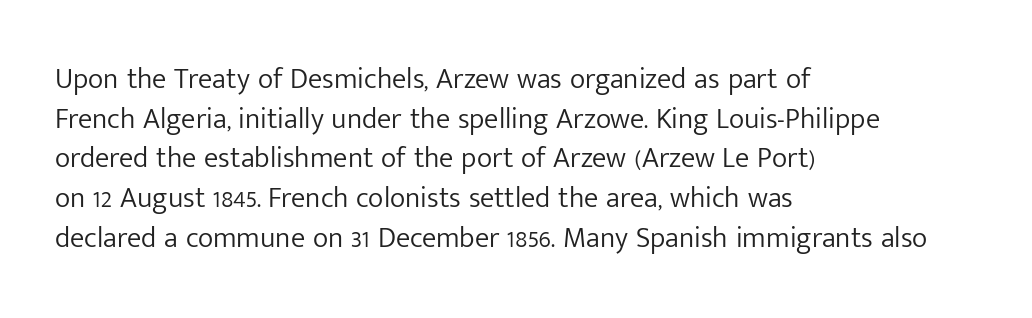
{"serif": "no", "italic": "no", "bold": "no", "weight": "light", "width": "normal", "stroke_contrast": "low", "x_height": "medium", "monospaced": "no", "underline": "no", "align": "left", "line_spacing": "normal", "line_spacing_ratio": 1.37, "letter_spacing": "normal", "letter_spacing_em": 0.0, "glyph_px": 29}
